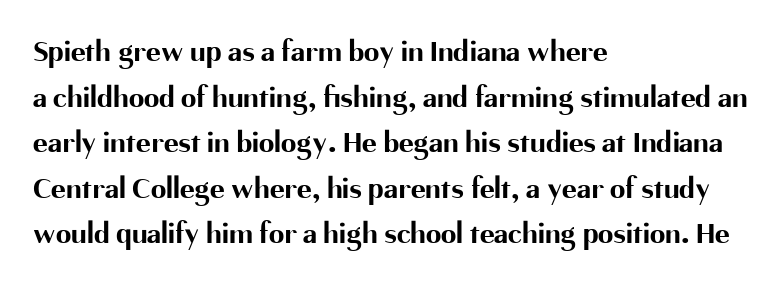
{"serif": "no", "italic": "no", "bold": "yes", "weight": "bold", "width": "normal", "stroke_contrast": "medium", "x_height": "medium", "monospaced": "no", "underline": "no", "align": "left", "line_spacing": "normal", "line_spacing_ratio": 1.47, "letter_spacing": "normal", "letter_spacing_em": 0.0, "glyph_px": 31}
